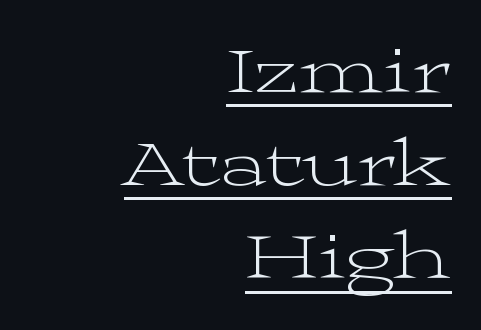
Line endings align vertically; line beginnings do not. Italic? Not at all — the glyphs are vertical. Stems and bowls with no extra thickness — not bold. Spacing verdict: proportional, widths tailored to each character.
